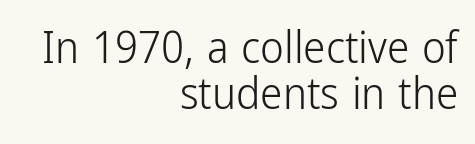
The image shows 45 px light, condensed sans-serif type, upright; set right-aligned, tight line spacing (1.03x), normal letter spacing, not underlined; low stroke contrast and a medium x-height.
